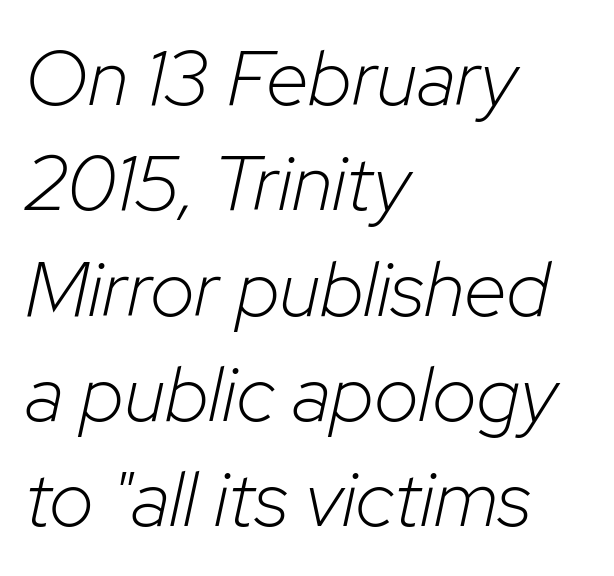
The image shows 78 px light type, italic (leaning right); set left-aligned, normal line spacing (1.35x), normal letter spacing, not underlined; low stroke contrast and a medium x-height.
